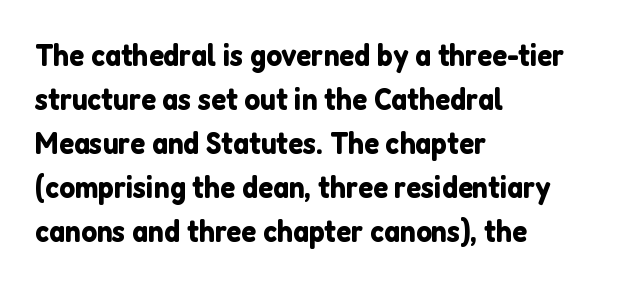
The space directly below the letters is spotless. Line beginnings align vertically; line endings do not. To sum up the face: it is a sans, with no serifs. Each letter keeps its own natural width here, so spacing adapts to shape. Does the leading feel generous? No, just average.
